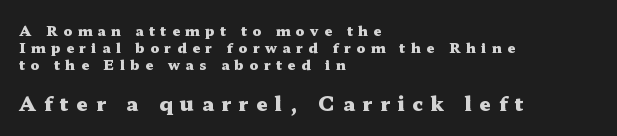
Short note: letters widely spaced. Type without underlining. As a designer I'd log this as weight 700, bold. Visually the block forms a straight wall on the left and a jagged coastline on the right.
